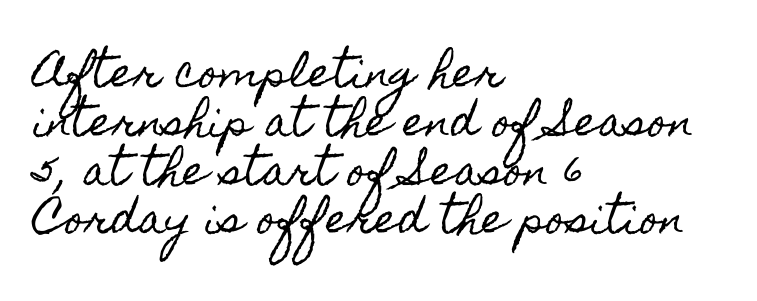
Q: Is the text italic (slanted)? A: Yes.
Q: Is the text underlined? A: No.
Q: How is the paragraph aligned? A: Left-aligned.
Q: Is the spacing between letters normal or unusually wide? A: Normal.
Q: Width (condensed, normal, or wide)? A: Condensed.
Q: x-height? A: Small.
Q: Monospaced? A: No.
